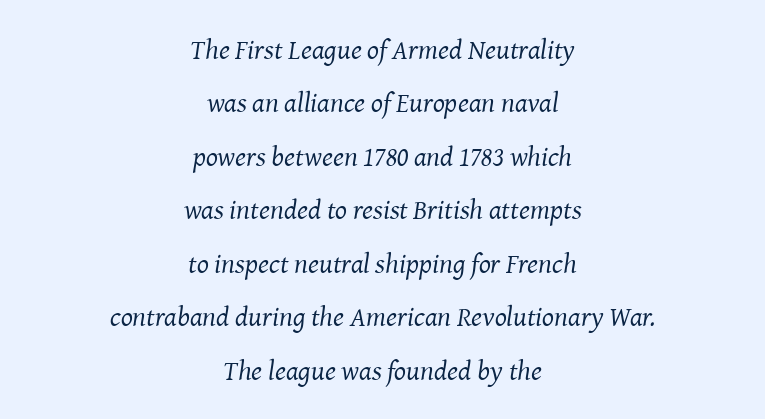
In terms of letterform style, serifs are clearly present. The text block is weighted toward neither margin, spreading evenly from the middle. These lines are rendered in a variable-pitch font. If you drew a line through each stem, it would be angled. Unbolded letterforms with no extra heft.
